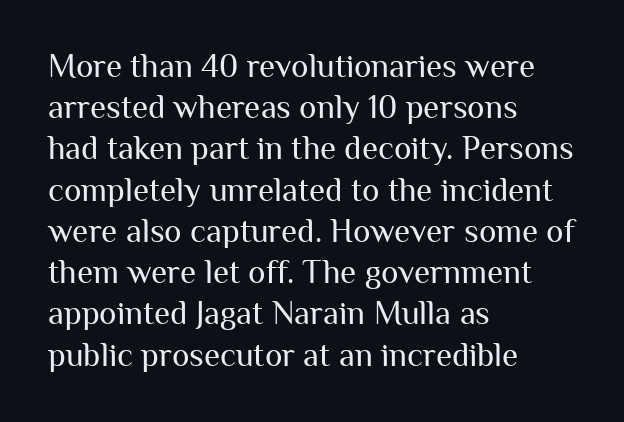
Q: Is the text bold? A: No.
Q: Is the text italic (slanted)? A: No, it is upright.
Q: Is the typeface a serif or a sans-serif typeface? A: Sans-serif.
Q: Is the text underlined? A: No.
Q: How is the paragraph aligned? A: Left-aligned.
Q: Is the spacing between letters normal or unusually wide? A: Normal.
Q: Is the spacing between lines tight, normal or loose? A: Normal.
Q: Width (condensed, normal, or wide)? A: Normal.
Q: Stroke contrast? A: Medium.
Q: x-height? A: Medium.
Q: Monospaced? A: No.
